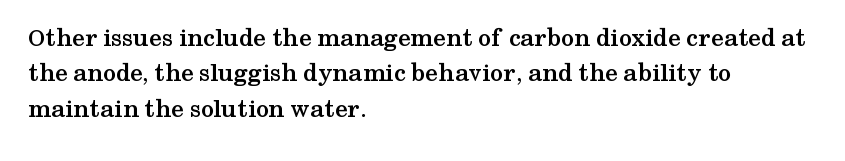
{"italic": "no", "bold": "yes", "underline": "no", "align": "left", "line_spacing": "normal", "line_spacing_ratio": 1.36, "letter_spacing": "normal", "letter_spacing_em": 0.0, "glyph_px": 26}
